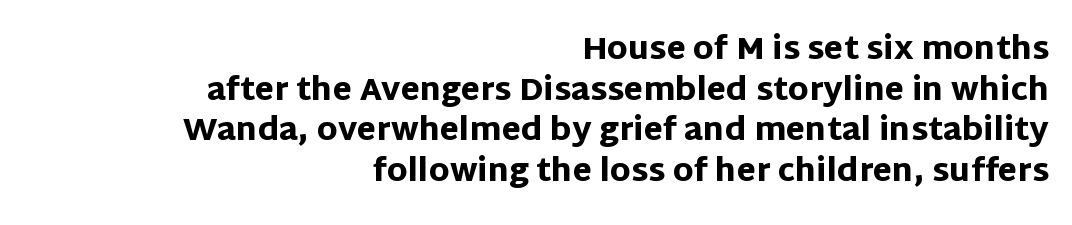
Q: Is the text bold? A: Yes.
Q: Is the text italic (slanted)? A: No, it is upright.
Q: Is the typeface a serif or a sans-serif typeface? A: Sans-serif.
Q: Is the text underlined? A: No.
Q: How is the paragraph aligned? A: Right-aligned.
Q: Is the spacing between letters normal or unusually wide? A: Normal.
Q: Is the spacing between lines tight, normal or loose? A: Normal.
Q: Width (condensed, normal, or wide)? A: Normal.
Q: Stroke contrast? A: Low.
Q: x-height? A: Large.
Q: Monospaced? A: No.
